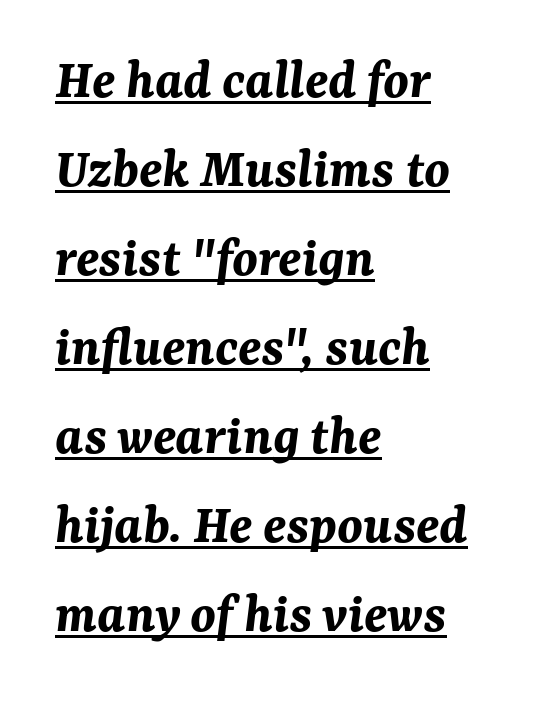
{"italic": "yes", "lean": "right", "slant_degrees": 7, "bold": "yes", "weight": "bold", "width": "normal", "stroke_contrast": "medium", "x_height": "medium", "monospaced": "no", "underline": "yes", "align": "left", "line_spacing": "normal", "line_spacing_ratio": 1.56, "letter_spacing": "normal", "letter_spacing_em": 0.0, "glyph_px": 57}
